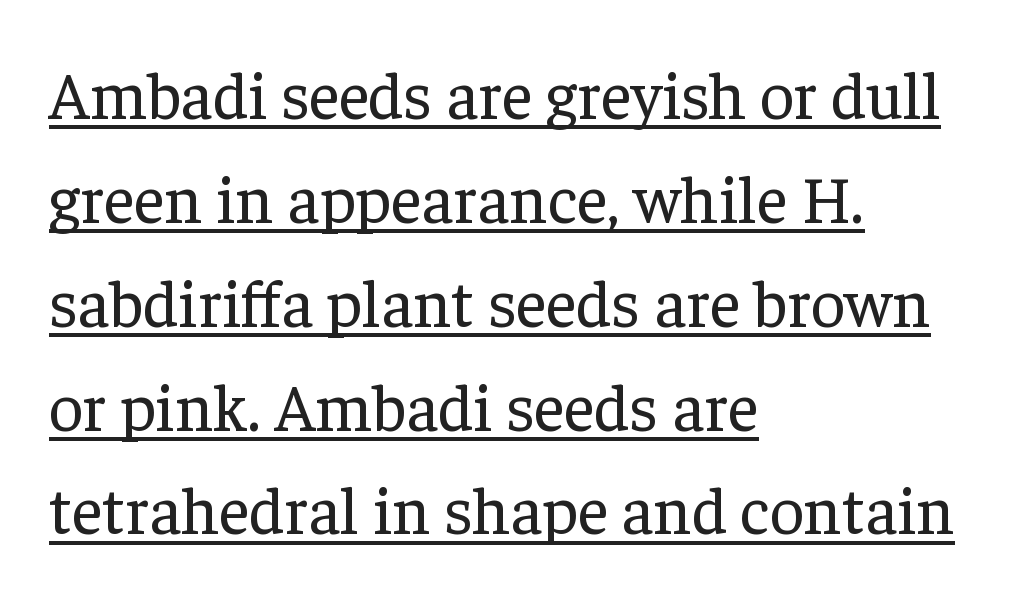
You could not count columns in this text — the font is proportionally spaced. The type sits square on the baseline with zero lean. Summary of vertical rhythm: regular, with standard interline spacing. Casual observation: everything's shoved over to the left. A serif font was chosen for this passage.
